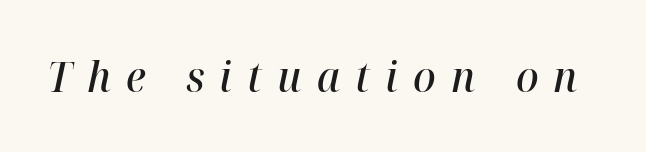
Anything drawn beneath the words? Only blank space. Spacing verdict: proportional, widths tailored to each character. These lines were composed using italics. A typesetter would call this heavily tracked-out type. Semibold letterforms, between regular and bold.
